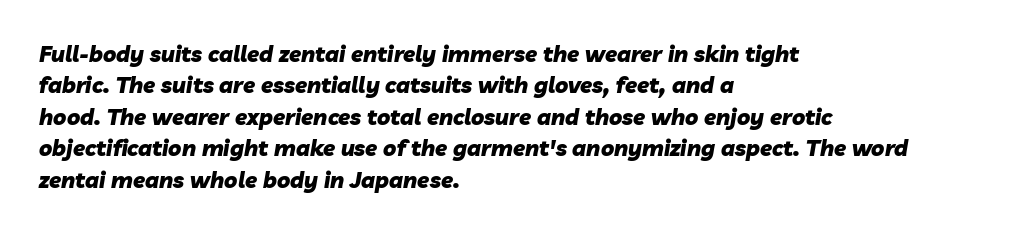
Q: Is the text bold? A: Yes.
Q: Is the text italic (slanted)? A: Yes, it leans right by about 10 degrees.
Q: Is the text underlined? A: No.
Q: How is the paragraph aligned? A: Left-aligned.
Q: Is the spacing between letters normal or unusually wide? A: Normal.
Q: Is the spacing between lines tight, normal or loose? A: Normal.
